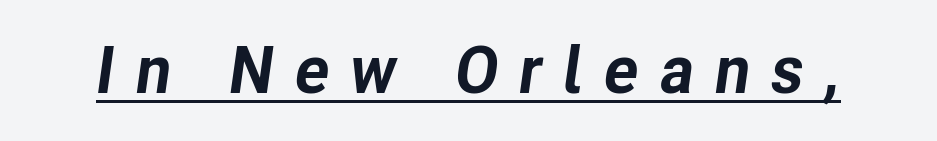
The font's italic variant was chosen for this text. Underlined type. You could only call the tracking loose — the letters float apart. I'd describe the lettering as bold — thick and assertive. Proportional: the letters do not fall into vertical columns.
